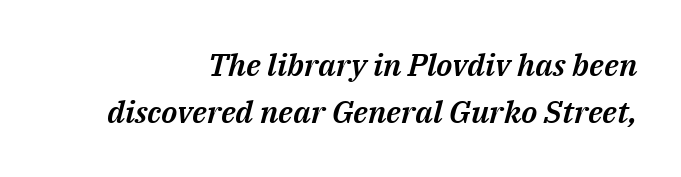
Q: Is the text italic (slanted)? A: Yes, it leans right by about 14 degrees.
Q: Is the text underlined? A: No.
Q: How is the paragraph aligned? A: Right-aligned.
Q: Is the spacing between letters normal or unusually wide? A: Normal.
Q: Is the spacing between lines tight, normal or loose? A: Normal.
Q: Width (condensed, normal, or wide)? A: Normal.
Q: Stroke contrast? A: Medium.
Q: x-height? A: Medium.
Q: Monospaced? A: No.
